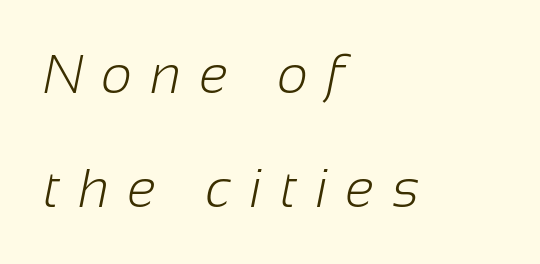
Q: Is the text bold? A: No.
Q: Is the typeface a serif or a sans-serif typeface? A: Sans-serif.
Q: Is the text underlined? A: No.
Q: How is the paragraph aligned? A: Left-aligned.
Q: Is the spacing between letters normal or unusually wide? A: Unusually wide.
Q: Is the spacing between lines tight, normal or loose? A: Loose.
Q: Width (condensed, normal, or wide)? A: Normal.
Q: Stroke contrast? A: Low.
Q: x-height? A: Medium.
Q: Monospaced? A: No.
